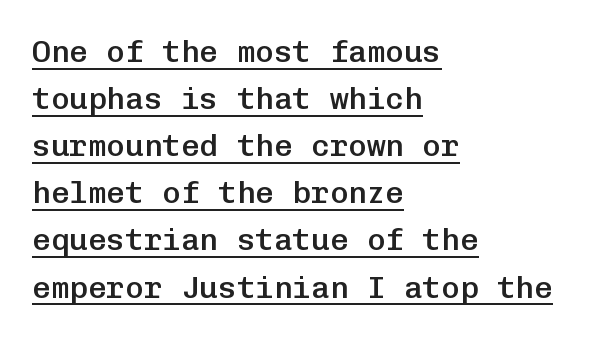
How would I describe the line gaps? Plain and ordinary. The rendering shows plain stroke endings on the letterforms — a sans-serif design. Students, this is semibold: more ink than regular, less than bold. Note the uniform advance width — an 'i' takes as much space as an 'm'.
